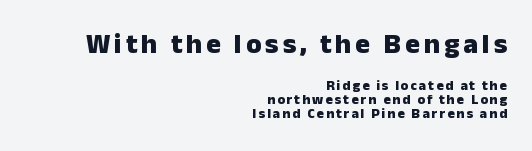
{"serif": "no", "italic": "no", "bold": "yes", "weight": "heavy", "width": "normal", "stroke_contrast": "low", "x_height": "medium", "monospaced": "no", "underline": "no", "align": "right", "line_spacing": "tight", "line_spacing_ratio": 1.01, "larger_block": "first", "size_ratio": 2.0, "glyph_px": 28}
